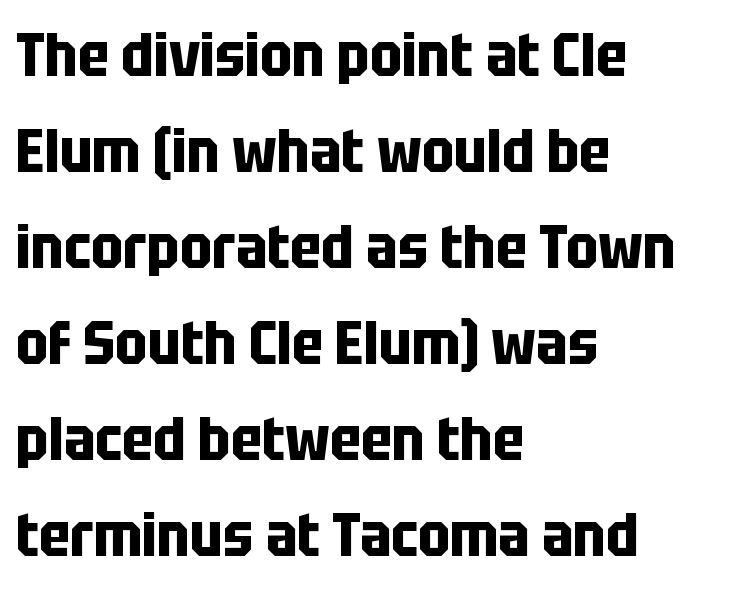
Nobody touched the tracking dial on this one. Glance below the letters and you will spot only blank space. Casual observation: everything's shoved over to the left. As a designer I'd log this as weight 700, bold. The typography opts for an upright posture over an oblique one.
